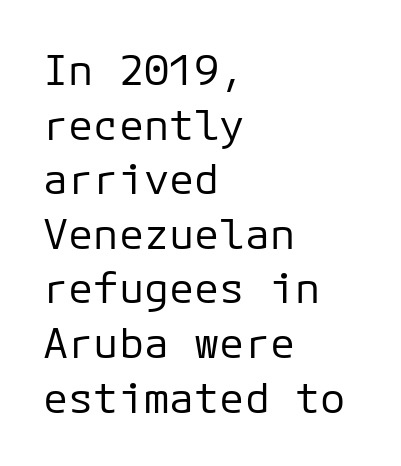
The image shows 42 px regular-weight sans-serif type, upright; set left-aligned, normal line spacing (1.3x), normal letter spacing, not underlined; low stroke contrast and a medium x-height.
